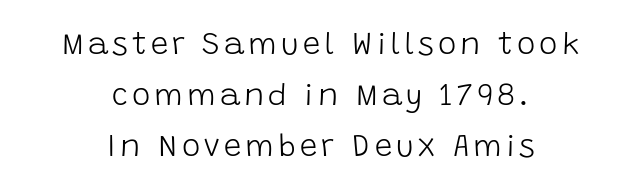
The image shows 31 px light sans-serif type, upright; set centered, normal line spacing (1.64x), not underlined; low stroke contrast and a large x-height.
